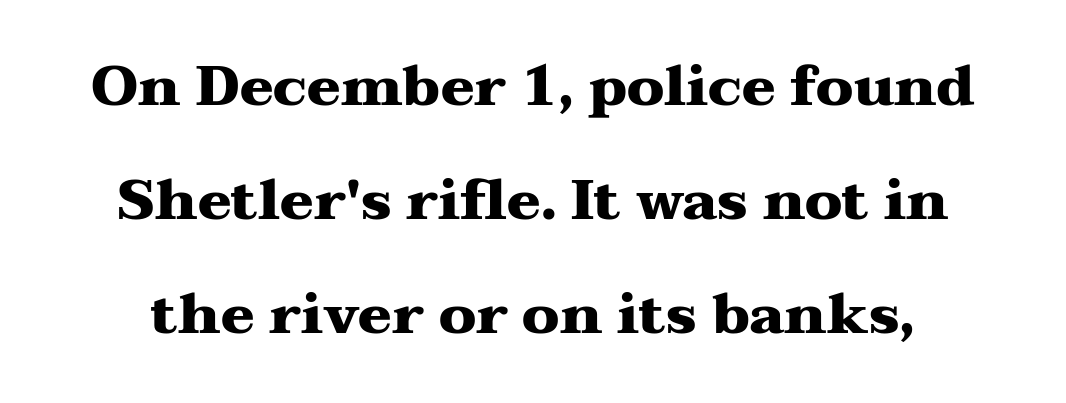
The image shows 56 px heavy, wide serif type, upright; set centered, loose line spacing (2.04x), normal letter spacing, not underlined; medium stroke contrast and a medium x-height.
